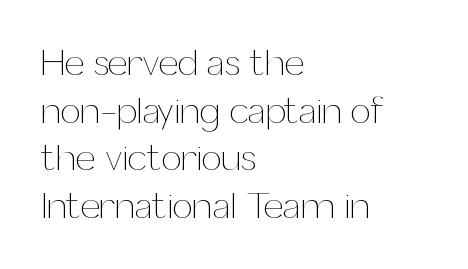
{"italic": "no", "bold": "no", "weight": "thin", "width": "normal", "stroke_contrast": "medium", "x_height": "medium", "monospaced": "no", "underline": "no", "align": "left", "line_spacing": "normal", "line_spacing_ratio": 1.32, "letter_spacing": "normal", "letter_spacing_em": 0.0, "glyph_px": 36}
